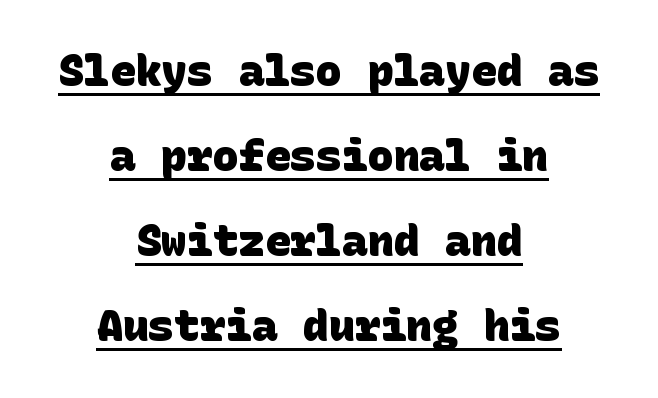
The leading is generous, giving the passage an open texture. Does the copy run flush right? No — it is centered line by line. A typographer would call this underscored text. Serifs: no, the terminals of the letterforms are clean. Nothing unusual about the tracking: characters are spaced as the font intends.
